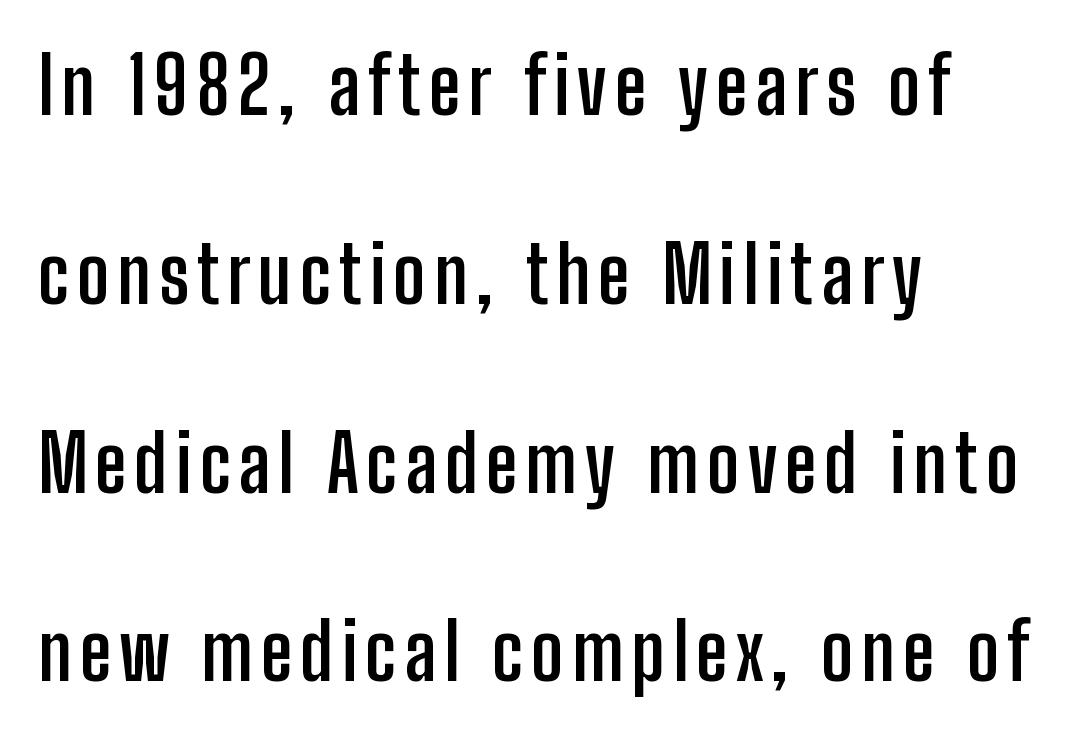
Regarding serifs, this sample does without them. Do the letters lean? They stand straight. This is heavy type, rendered in bold. The letters advance in unequal steps, a hallmark of proportional type.
